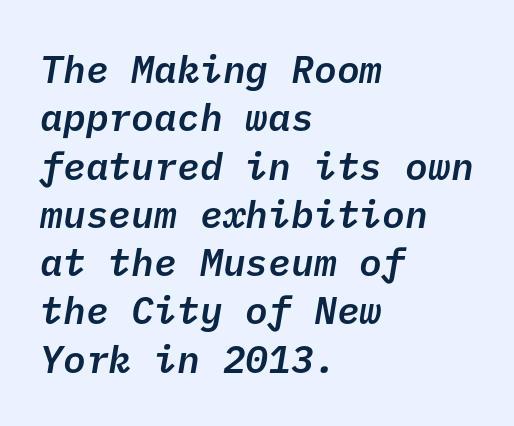
Nothing sits at the stroke ends, so this counts as sans-serif. Is there much room between lines? A standard amount, neither cramped nor airy. In CSS terms this would be text-align: left. Bare-footed words on every line. Default kerning and tracking; the words read as compact shapes. Typesetter's note: demi weight, one step under bold.
